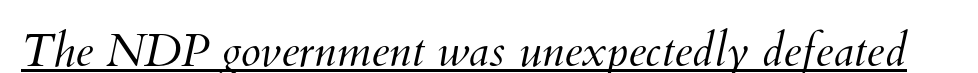
{"bold": "no", "weight": "light", "width": "normal", "stroke_contrast": "medium", "x_height": "small", "monospaced": "no", "underline": "yes", "letter_spacing": "normal", "letter_spacing_em": 0.0, "glyph_px": 46}
